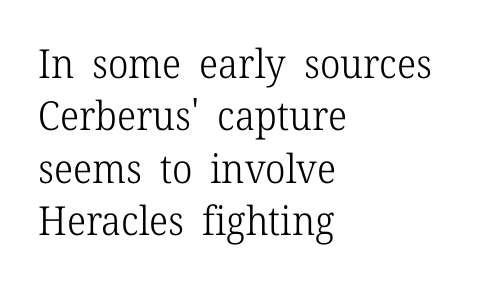
{"serif": "yes", "italic": "no", "bold": "no", "weight": "light", "width": "normal", "stroke_contrast": "low", "x_height": "medium", "monospaced": "no", "underline": "no", "align": "left", "line_spacing": "normal", "line_spacing_ratio": 1.31, "letter_spacing": "normal", "letter_spacing_em": 0.0, "glyph_px": 40}
